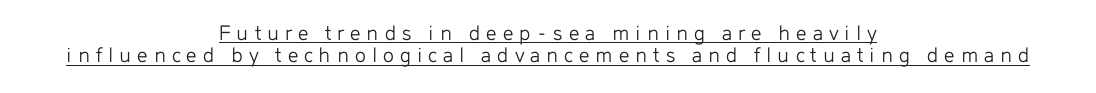
This rendering uses center alignment, leaving both contours irregular but symmetric. Beneath each row of characters lies a ruled line. The lettering holds an erect, upright posture throughout. Notice how descenders almost collide with the ascenders below — that's tight leading. A typesetter would call this heavily tracked-out type.
